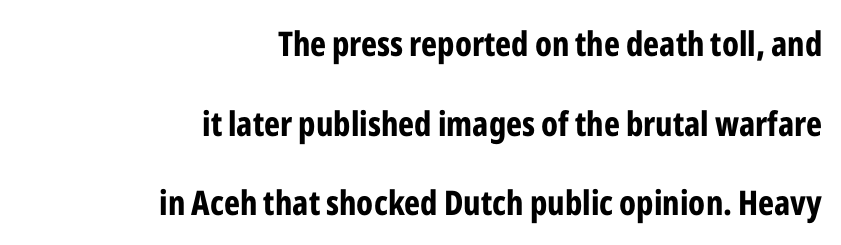
{"serif": "no", "italic": "no", "bold": "yes", "weight": "bold", "width": "condensed", "stroke_contrast": "low", "x_height": "medium", "monospaced": "no", "underline": "no", "align": "right", "line_spacing": "loose", "line_spacing_ratio": 2.34, "letter_spacing": "normal", "letter_spacing_em": 0.0, "glyph_px": 34}
